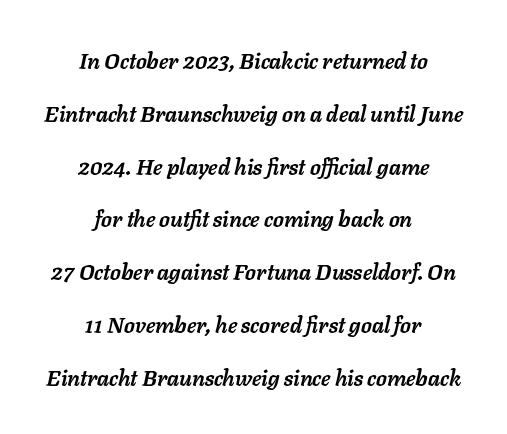
Q: Is the text bold? A: Yes.
Q: Is the text italic (slanted)? A: Yes, it leans right by about 11 degrees.
Q: Is the text underlined? A: No.
Q: How is the paragraph aligned? A: Centered.
Q: Is the spacing between letters normal or unusually wide? A: Normal.
Q: Is the spacing between lines tight, normal or loose? A: Loose.
